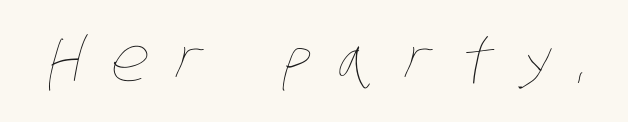
Unbolded letterforms with no extra heft. These lines have a slow, spaced-out rhythm from letter to letter. Descender tails drop into unmarked territory. Is this a fixed-width face? No — the glyphs have proportional, varying widths.
